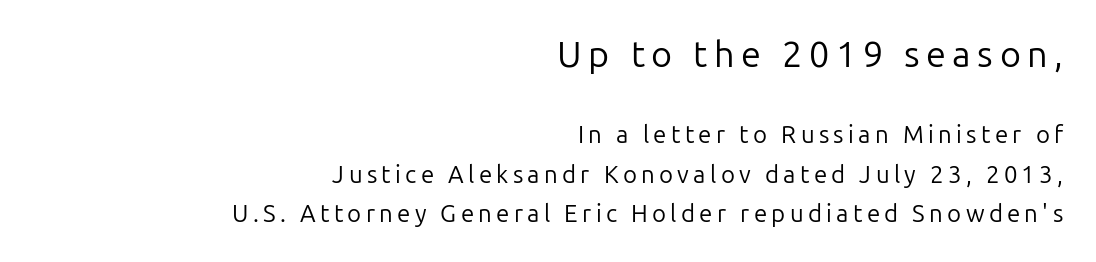
The image shows 36 px regular-weight sans-serif type, upright; set right-aligned, normal line spacing (1.63x), not underlined; the first (top) block is 1.5x larger; low stroke contrast and a medium x-height.
